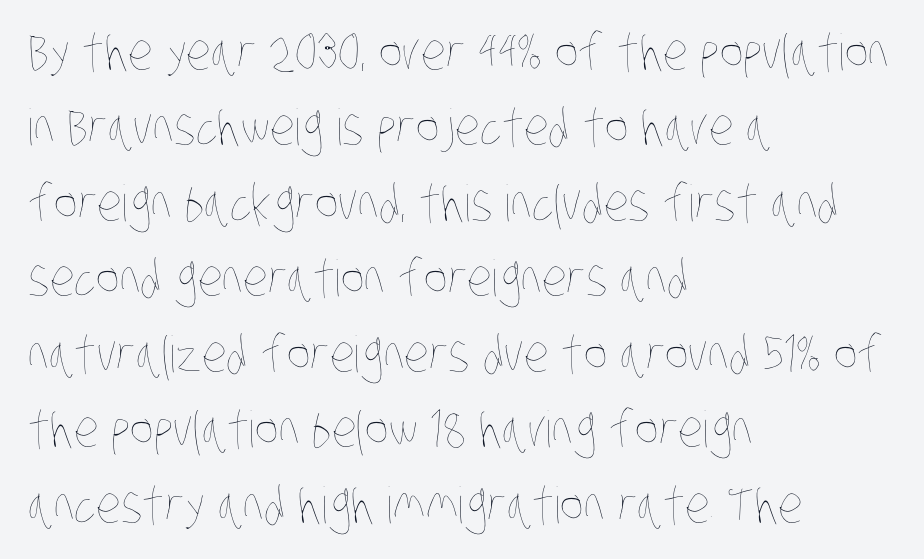
Q: Is the text bold? A: No.
Q: Is the text underlined? A: No.
Q: How is the paragraph aligned? A: Left-aligned.
Q: Is the spacing between letters normal or unusually wide? A: Normal.
Q: Is the spacing between lines tight, normal or loose? A: Normal.
Q: Width (condensed, normal, or wide)? A: Condensed.
Q: Stroke contrast? A: Low.
Q: x-height? A: Large.
Q: Monospaced? A: No.
